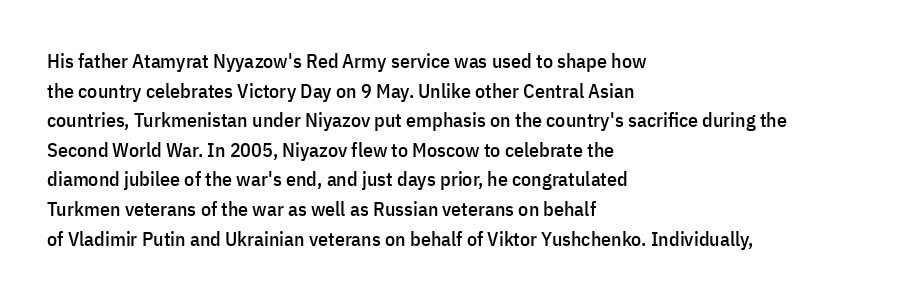
The words here are not underlined. Compared with typical paragraphs, the rows here are spaced about the same. Leftover space on each line is placed entirely after the last word. Students, note that the glyphs here touch the page at normal intervals. Italic: no, the glyphs are upright roman.
